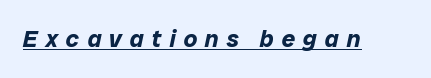
{"italic": "yes", "lean": "right", "slant_degrees": 12, "bold": "yes", "underline": "yes", "letter_spacing": "wide", "letter_spacing_em": 0.33, "glyph_px": 24}
